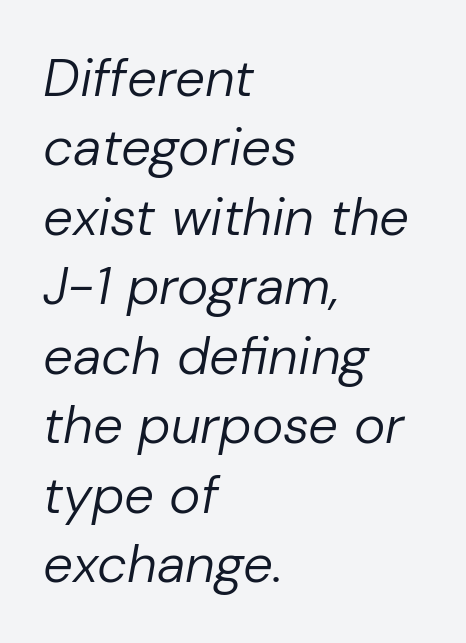
The image shows 53 px regular-weight type, italic (leaning right); set left-aligned, normal line spacing (1.31x), normal letter spacing, not underlined; low stroke contrast and a medium x-height.
